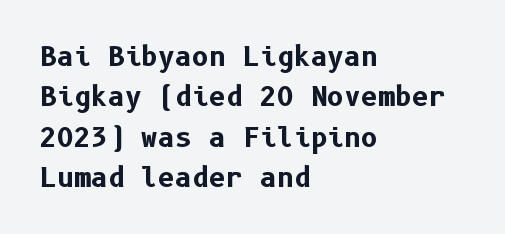
Q: Is the text bold? A: Yes.
Q: Is the text italic (slanted)? A: No, it is upright.
Q: Is the text underlined? A: No.
Q: How is the paragraph aligned? A: Left-aligned.
Q: Is the spacing between letters normal or unusually wide? A: Normal.
Q: Is the spacing between lines tight, normal or loose? A: Normal.
